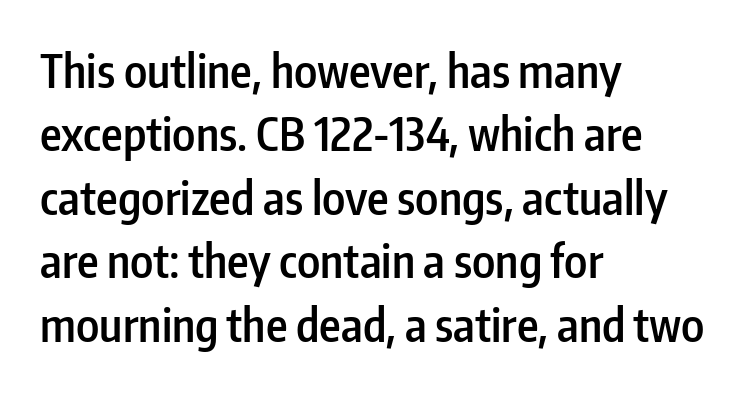
Q: Is the text bold? A: Semi-bold.
Q: Is the text italic (slanted)? A: No, it is upright.
Q: Is the typeface a serif or a sans-serif typeface? A: Sans-serif.
Q: Is the text underlined? A: No.
Q: How is the paragraph aligned? A: Left-aligned.
Q: Is the spacing between letters normal or unusually wide? A: Normal.
Q: Is the spacing between lines tight, normal or loose? A: Normal.
Q: Width (condensed, normal, or wide)? A: Condensed.
Q: Stroke contrast? A: Low.
Q: x-height? A: Medium.
Q: Monospaced? A: No.
